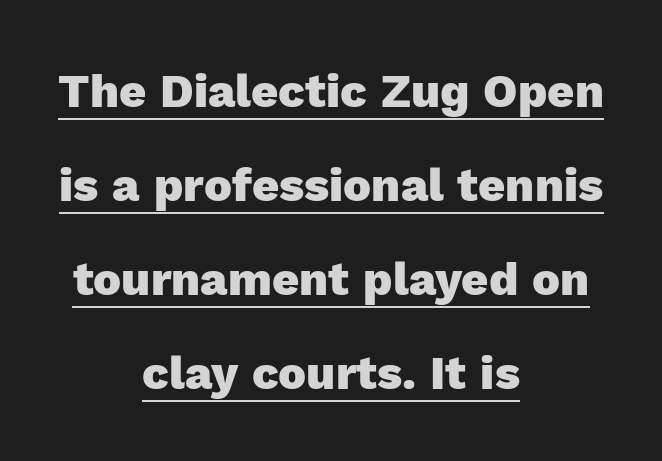
Q: Is the text bold? A: Yes.
Q: Is the text italic (slanted)? A: No, it is upright.
Q: Is the typeface a serif or a sans-serif typeface? A: Sans-serif.
Q: Is the text underlined? A: Yes.
Q: How is the paragraph aligned? A: Centered.
Q: Is the spacing between letters normal or unusually wide? A: Normal.
Q: Is the spacing between lines tight, normal or loose? A: Loose.
Q: Width (condensed, normal, or wide)? A: Normal.
Q: x-height? A: Medium.
Q: Monospaced? A: No.
